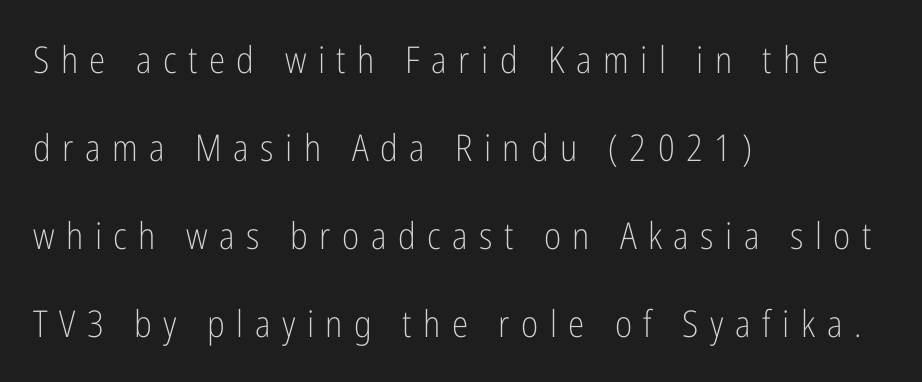
The image shows 37 px light, condensed sans-serif type, upright; set left-aligned, loose line spacing (2.38x), unusually wide letter spacing (+0.31 em), not underlined; low stroke contrast and a medium x-height.
